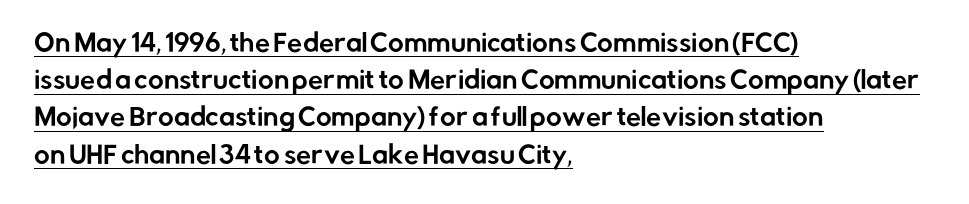
The image shows 24 px text type, upright; set left-aligned, normal line spacing (1.55x), normal letter spacing, underlined.
